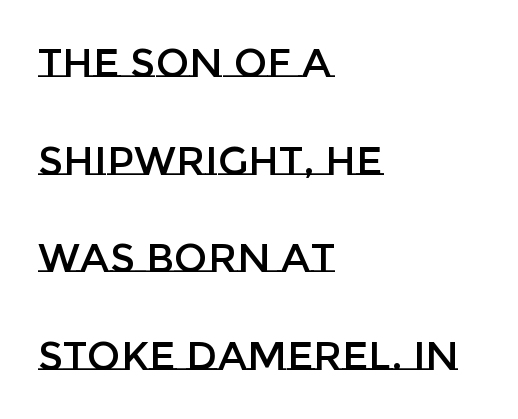
{"italic": "no", "width": "normal", "stroke_contrast": "low", "x_height": "large", "monospaced": "no", "underline": "no", "align": "left", "line_spacing": "loose", "line_spacing_ratio": 2.44, "letter_spacing": "normal", "letter_spacing_em": 0.0, "glyph_px": 40}
